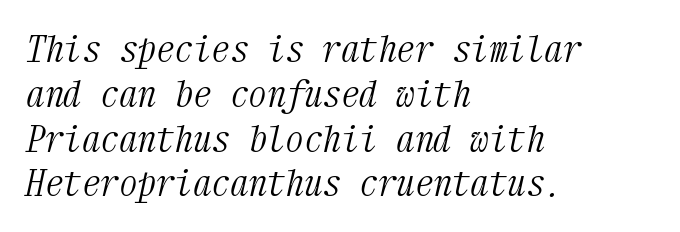
The image shows 37 px light, condensed serif type, italic (leaning right), monospaced; set left-aligned, line spacing 1.21x, normal letter spacing, not underlined; medium stroke contrast and a medium x-height.
